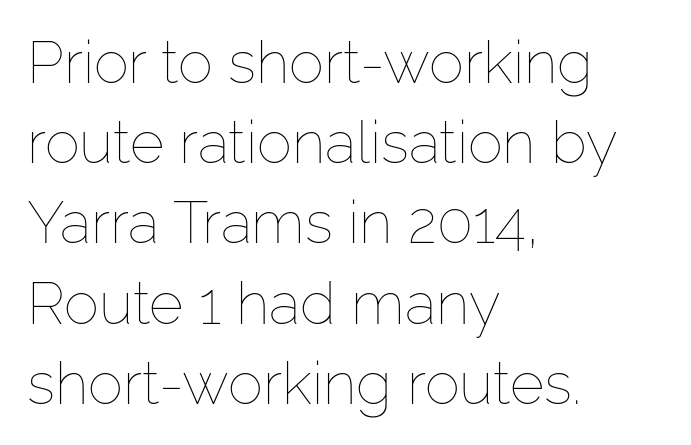
Q: Is the text bold? A: No.
Q: Is the text italic (slanted)? A: No, it is upright.
Q: Is the text underlined? A: No.
Q: How is the paragraph aligned? A: Left-aligned.
Q: Is the spacing between letters normal or unusually wide? A: Normal.
Q: Is the spacing between lines tight, normal or loose? A: Normal.
Q: Width (condensed, normal, or wide)? A: Normal.
Q: Stroke contrast? A: Low.
Q: x-height? A: Medium.
Q: Monospaced? A: No.
